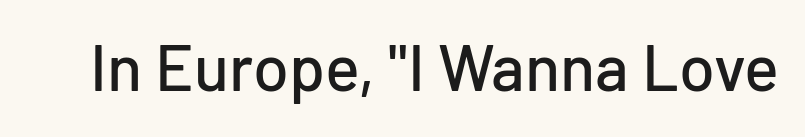
The image shows 65 px sans-serif type, upright; set normal letter spacing, not underlined; low stroke contrast and a medium x-height.
